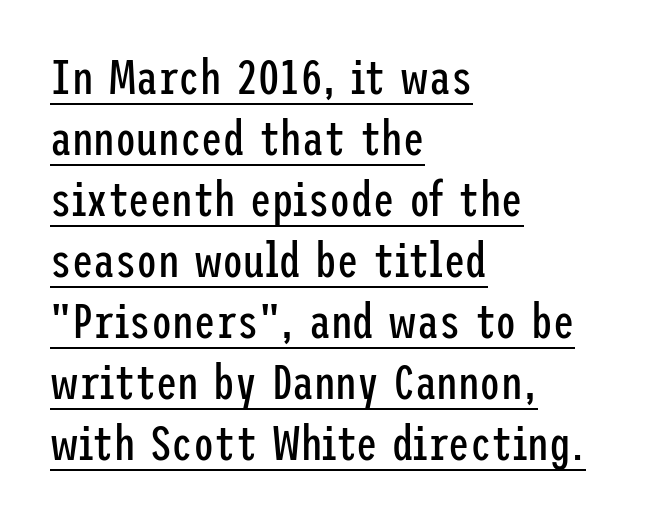
Q: Is the text bold? A: No.
Q: Is the text italic (slanted)? A: No, it is upright.
Q: Is the typeface a serif or a sans-serif typeface? A: Sans-serif.
Q: Is the text underlined? A: Yes.
Q: How is the paragraph aligned? A: Left-aligned.
Q: Is the spacing between letters normal or unusually wide? A: Normal.
Q: Is the spacing between lines tight, normal or loose? A: Normal.
Q: Width (condensed, normal, or wide)? A: Condensed.
Q: Stroke contrast? A: Low.
Q: x-height? A: Medium.
